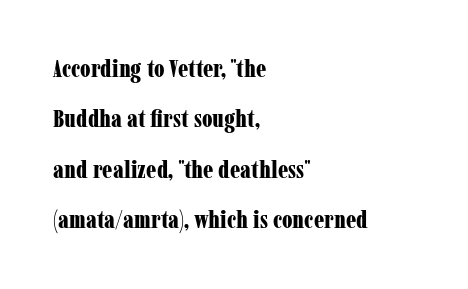
Q: Is the text bold? A: Yes.
Q: Is the text italic (slanted)? A: No, it is upright.
Q: Is the text underlined? A: No.
Q: How is the paragraph aligned? A: Left-aligned.
Q: Is the spacing between letters normal or unusually wide? A: Normal.
Q: Is the spacing between lines tight, normal or loose? A: Loose.
